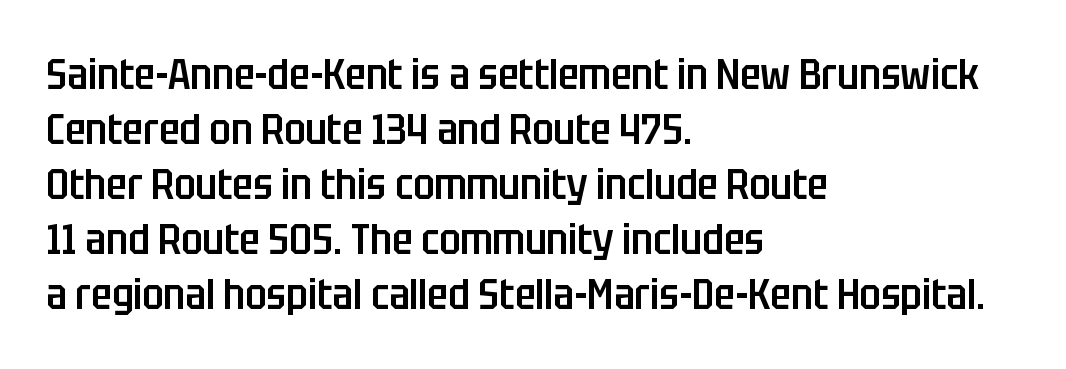
The image shows 43 px semibold, condensed sans-serif type, upright; set left-aligned, normal line spacing (1.28x), normal letter spacing, not underlined; low stroke contrast and a large x-height.
